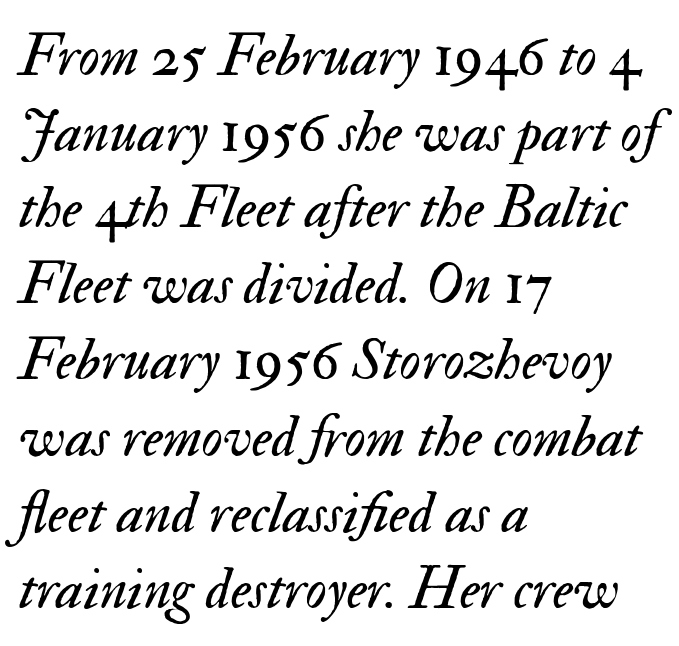
The image shows 59 px regular-weight type, italic (leaning right); set left-aligned, normal line spacing (1.29x), normal letter spacing, not underlined; medium stroke contrast and a small x-height.
